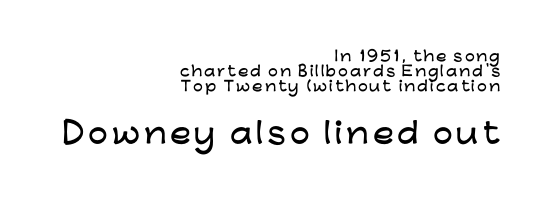
The image shows 28 px wide sans-serif type, upright; set right-aligned, tight line spacing (1.08x), not underlined; the second (bottom) block is 2.0x larger; low stroke contrast and a medium x-height.
